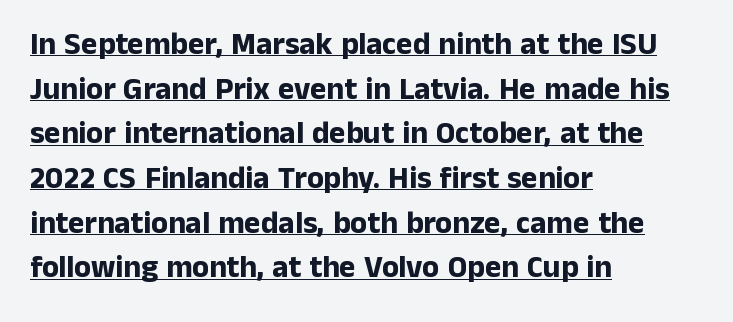
Q: Is the text bold? A: Yes.
Q: Is the text italic (slanted)? A: No, it is upright.
Q: Is the typeface a serif or a sans-serif typeface? A: Sans-serif.
Q: Is the text underlined? A: Yes.
Q: How is the paragraph aligned? A: Left-aligned.
Q: Is the spacing between letters normal or unusually wide? A: Normal.
Q: Is the spacing between lines tight, normal or loose? A: Normal.
Q: Width (condensed, normal, or wide)? A: Normal.
Q: Stroke contrast? A: Low.
Q: x-height? A: Medium.
Q: Monospaced? A: No.
